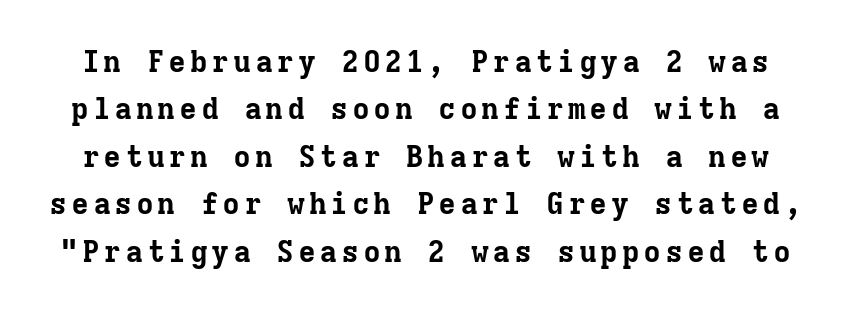
{"serif": "yes", "italic": "no", "bold": "yes", "weight": "bold", "width": "normal", "stroke_contrast": "low", "x_height": "medium", "monospaced": "yes", "underline": "no", "line_spacing": "normal", "line_spacing_ratio": 1.58, "glyph_px": 30}
